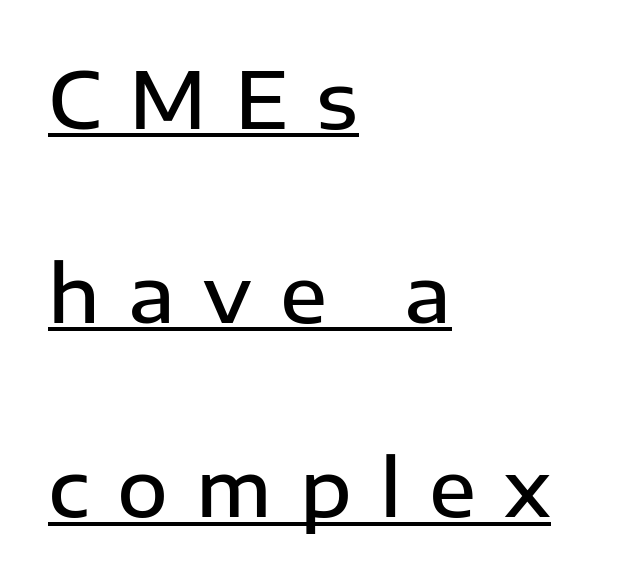
The image shows 78 px semibold sans-serif type, upright; set left-aligned, loose line spacing (2.49x), unusually wide letter spacing (+0.36 em), underlined; low stroke contrast and a medium x-height.
